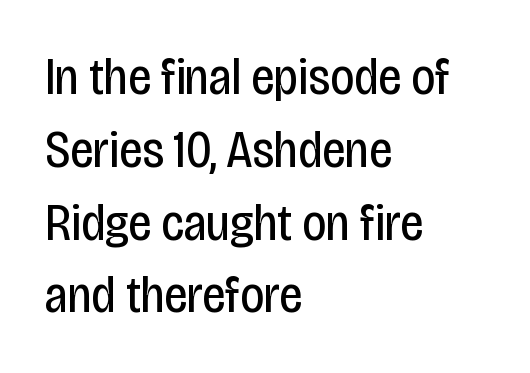
{"serif": "no", "italic": "no", "bold": "no", "weight": "regular", "width": "condensed", "stroke_contrast": "low", "x_height": "large", "monospaced": "no", "underline": "no", "align": "left", "line_spacing": "normal", "line_spacing_ratio": 1.4, "letter_spacing": "normal", "letter_spacing_em": 0.0, "glyph_px": 52}
